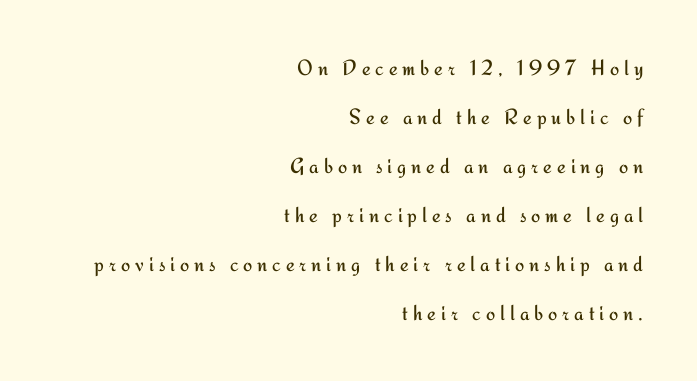
The ragged edge is on the left, which tells us the setting is flush right. The passage shown is not bold in any degree. Display-style spreading of the glyphs; the letterfit is very open. Nope, not italic — everything's standing straight. The space beneath each line is pristine and unruled. Horizontal bands of white between lines are thick stripes.
